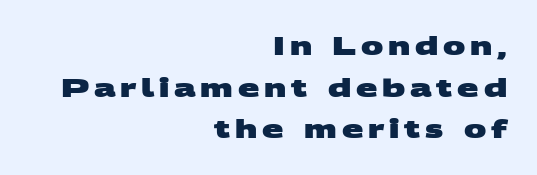
The image shows 25 px bold type; set right-aligned, normal line spacing (1.67x), not underlined.
